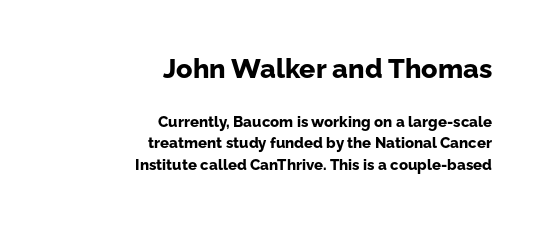
The space between consecutive lines is moderate. Heavy, bold letterforms. Plain, unruled lines of type. A student would notice the top passage is typeset larger than what follows. The tracking reads as untouched default to a designer's eye.
